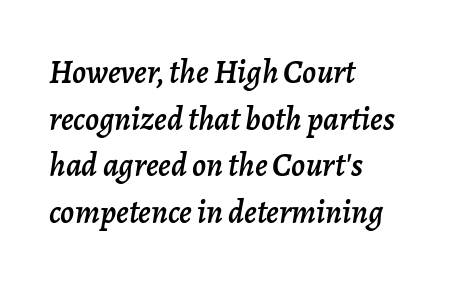
The image shows 33 px text type, italic (leaning right); set left-aligned, normal line spacing (1.41x), normal letter spacing, not underlined; low stroke contrast and a medium x-height.
